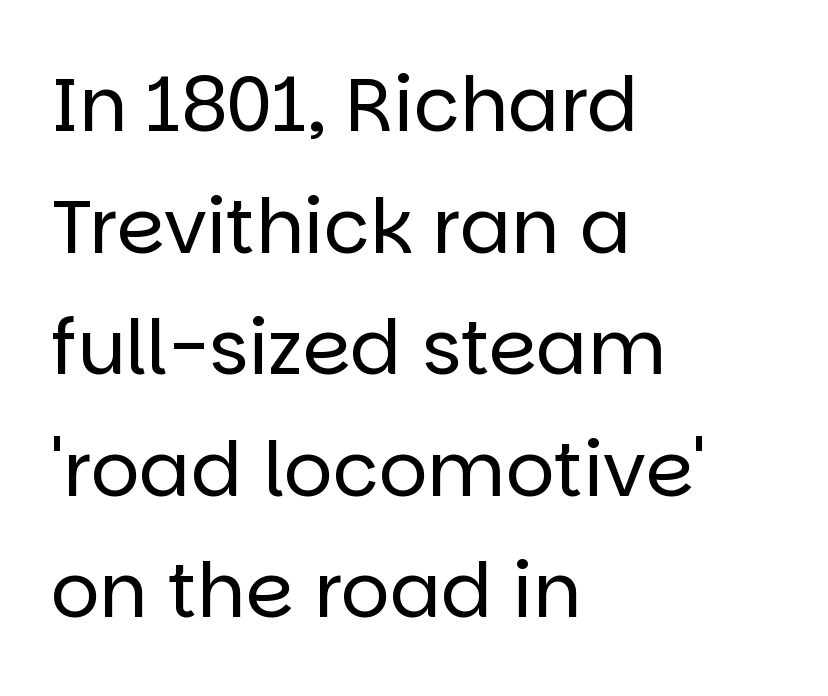
A bare baseline throughout the passage. Vertical spacing — default. The font sits on the lighter half of the weight spectrum, regular included. The passage shown has conventional tracking throughout.
